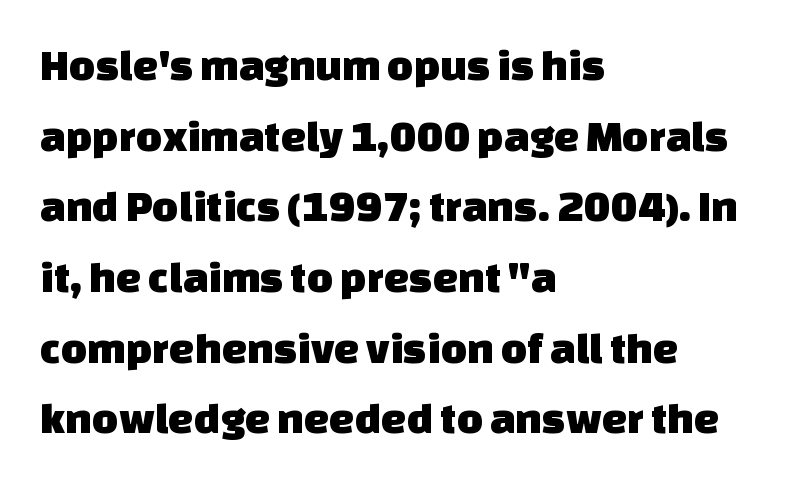
The image shows 45 px sans-serif type; set left-aligned, normal line spacing (1.57x), normal letter spacing, not underlined; low stroke contrast and a large x-height.
